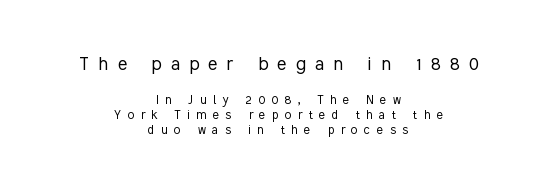
The image shows 22 px text type, upright; set centered, tight line spacing (0.98x), unusually wide letter spacing (+0.43 em), not underlined; the first (top) block is 1.47x larger.
